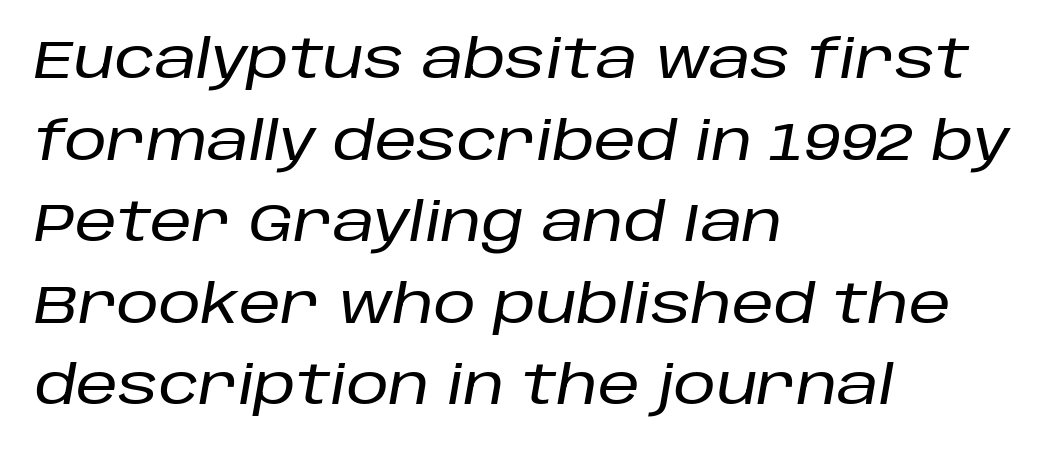
Q: Is the text italic (slanted)? A: Yes, it leans right by about 10 degrees.
Q: Is the text underlined? A: No.
Q: How is the paragraph aligned? A: Left-aligned.
Q: Is the spacing between letters normal or unusually wide? A: Normal.
Q: Is the spacing between lines tight, normal or loose? A: Normal.
Q: Width (condensed, normal, or wide)? A: Normal.
Q: Stroke contrast? A: Low.
Q: x-height? A: Large.
Q: Monospaced? A: No.
